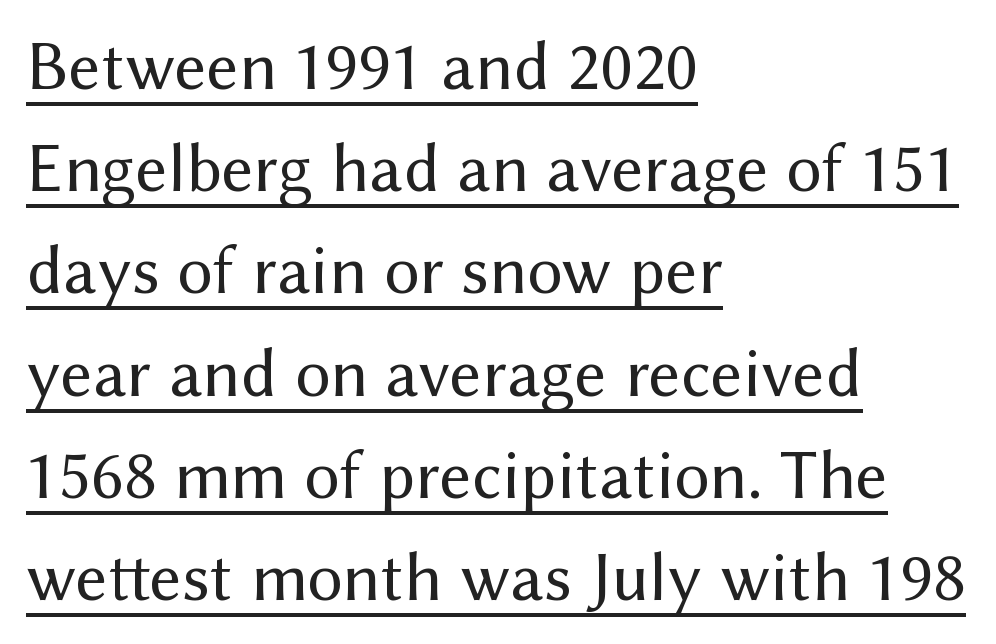
The image shows 70 px regular-weight sans-serif type, upright; set left-aligned, normal line spacing (1.46x), normal letter spacing, underlined; medium stroke contrast and a medium x-height.
